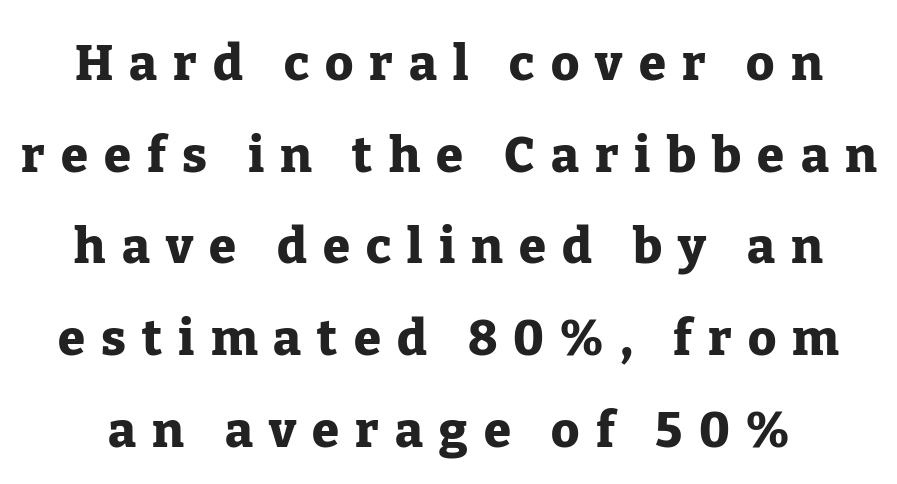
Q: Is the text bold? A: Yes.
Q: Is the text italic (slanted)? A: No, it is upright.
Q: Is the typeface a serif or a sans-serif typeface? A: Serif.
Q: Is the text underlined? A: No.
Q: Is the spacing between letters normal or unusually wide? A: Unusually wide.
Q: Width (condensed, normal, or wide)? A: Normal.
Q: Stroke contrast? A: Low.
Q: x-height? A: Medium.
Q: Monospaced? A: No.
